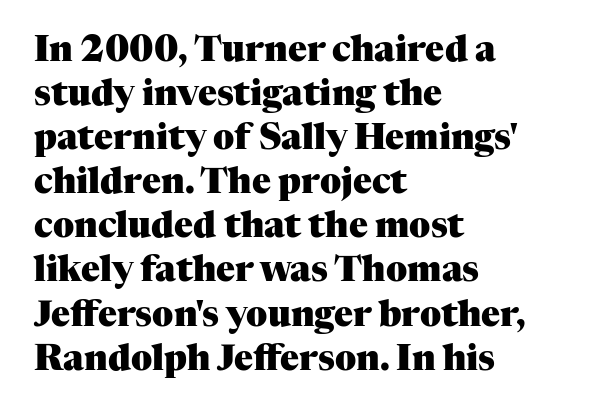
The image shows 35 px heavy serif type, upright; set left-aligned, normal line spacing (1.26x), normal letter spacing, not underlined; medium stroke contrast and a medium x-height.
